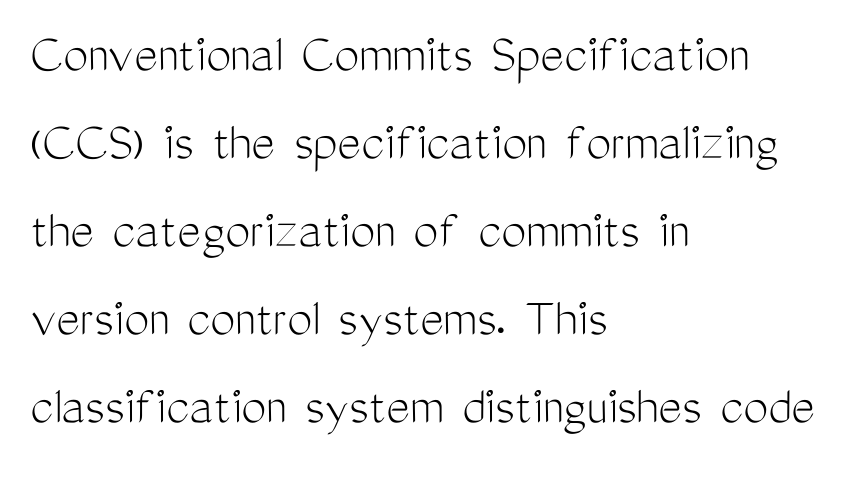
The image shows 56 px light, condensed sans-serif type, upright; set left-aligned, normal line spacing (1.57x), normal letter spacing, not underlined; medium stroke contrast and a medium x-height.
